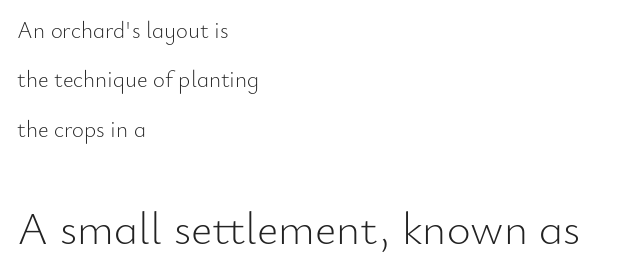
{"serif": "no", "italic": "no", "bold": "no", "weight": "light", "width": "normal", "stroke_contrast": "low", "x_height": "small", "monospaced": "no", "underline": "no", "align": "left", "line_spacing": "loose", "line_spacing_ratio": 2.15, "letter_spacing": "normal", "letter_spacing_em": 0.0, "larger_block": "second", "size_ratio": 2.0, "glyph_px": 46}
